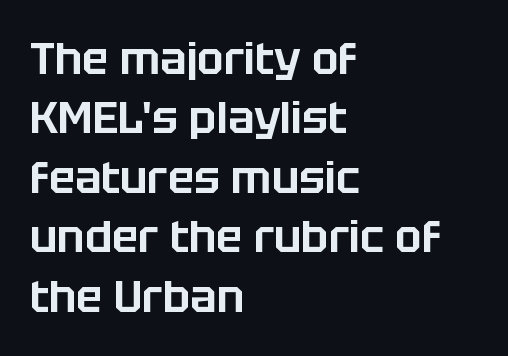
The image shows 44 px sans-serif type, upright; set left-aligned, normal line spacing (1.35x), normal letter spacing, not underlined; low stroke contrast and a large x-height.
